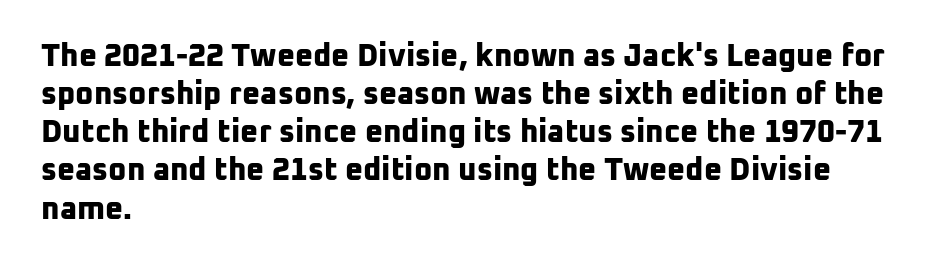
Q: Is the text bold? A: Yes.
Q: Is the typeface a serif or a sans-serif typeface? A: Sans-serif.
Q: Is the text underlined? A: No.
Q: How is the paragraph aligned? A: Left-aligned.
Q: Is the spacing between letters normal or unusually wide? A: Normal.
Q: Width (condensed, normal, or wide)? A: Normal.
Q: Stroke contrast? A: Low.
Q: x-height? A: Medium.
Q: Monospaced? A: No.
